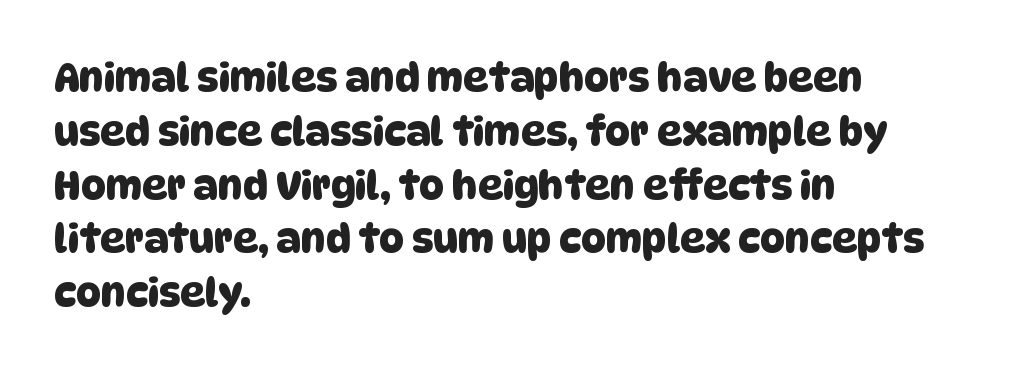
Q: Is the typeface a serif or a sans-serif typeface? A: Sans-serif.
Q: Is the text underlined? A: No.
Q: How is the paragraph aligned? A: Left-aligned.
Q: Is the spacing between letters normal or unusually wide? A: Normal.
Q: Is the spacing between lines tight, normal or loose? A: Normal.
Q: Width (condensed, normal, or wide)? A: Normal.
Q: Stroke contrast? A: Low.
Q: x-height? A: Large.
Q: Monospaced? A: No.
